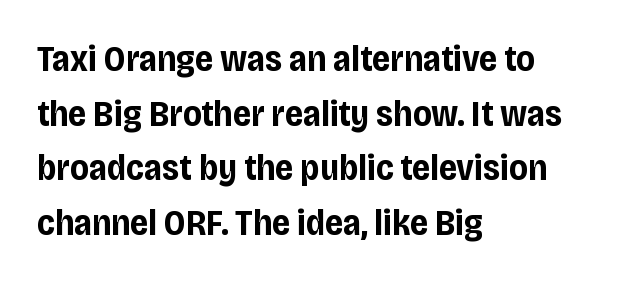
Is this a fixed-width face? No — the glyphs have proportional, varying widths. This rendering leaves character spacing at its baseline value. Compared with a centered layout, this one pins lines to the left instead. This rendering employs a face without finishing strokes, i.e., a sans-serif. Italic: no, the glyphs are upright roman.
